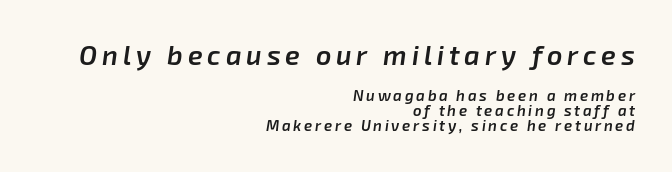
Q: Is the text bold? A: Semi-bold.
Q: Is the text italic (slanted)? A: Yes, it leans right by about 8 degrees.
Q: Is the text underlined? A: No.
Q: How is the paragraph aligned? A: Right-aligned.
Q: Is the spacing between lines tight, normal or loose? A: Tight.
Q: Which block of text is set in a larger size, the first (top) or the second (bottom)? A: The first (top) one.
